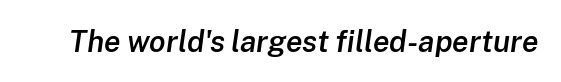
Q: Is the text bold? A: Semi-bold.
Q: Is the text italic (slanted)? A: Yes, it leans right by about 8 degrees.
Q: Is the text underlined? A: No.
Q: Is the spacing between letters normal or unusually wide? A: Normal.
Q: Width (condensed, normal, or wide)? A: Normal.
Q: Stroke contrast? A: Low.
Q: x-height? A: Medium.
Q: Monospaced? A: No.
